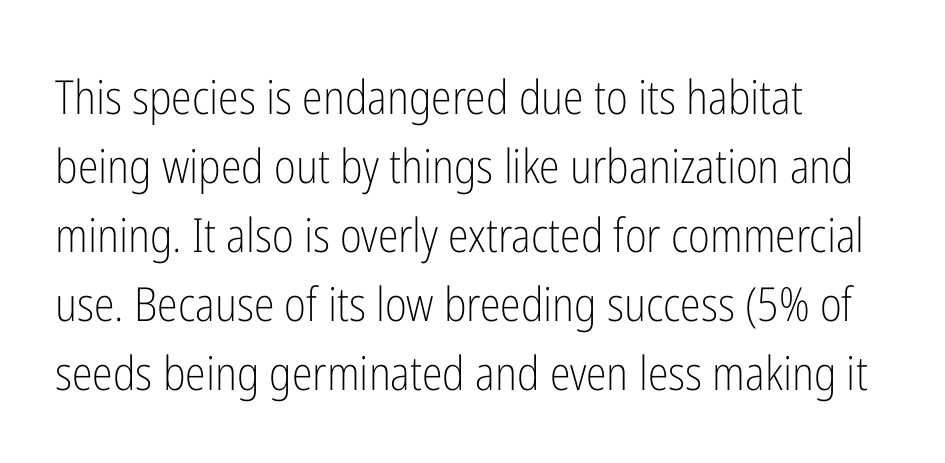
Q: Is the text bold? A: No.
Q: Is the text italic (slanted)? A: No, it is upright.
Q: Is the typeface a serif or a sans-serif typeface? A: Sans-serif.
Q: Is the text underlined? A: No.
Q: How is the paragraph aligned? A: Left-aligned.
Q: Is the spacing between letters normal or unusually wide? A: Normal.
Q: Is the spacing between lines tight, normal or loose? A: Normal.
Q: Width (condensed, normal, or wide)? A: Condensed.
Q: Stroke contrast? A: Low.
Q: x-height? A: Medium.
Q: Monospaced? A: No.
